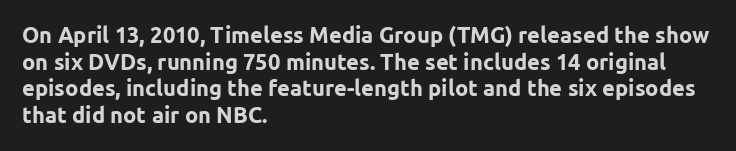
Q: Is the text bold? A: Yes.
Q: Is the text italic (slanted)? A: No, it is upright.
Q: Is the text underlined? A: No.
Q: How is the paragraph aligned? A: Left-aligned.
Q: Is the spacing between letters normal or unusually wide? A: Normal.
